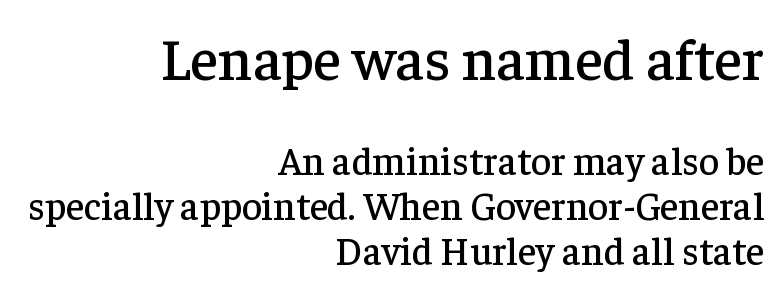
The image shows 59 px serif type, upright; set right-aligned, line spacing 1.16x, normal letter spacing, not underlined; the first (top) block is 1.51x larger; low stroke contrast and a medium x-height.
